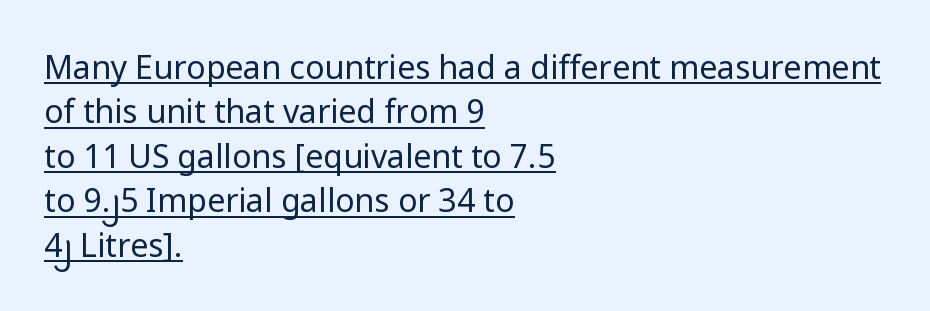
Q: Is the text bold? A: No.
Q: Is the text italic (slanted)? A: No, it is upright.
Q: Is the typeface a serif or a sans-serif typeface? A: Sans-serif.
Q: Is the text underlined? A: Yes.
Q: How is the paragraph aligned? A: Left-aligned.
Q: Is the spacing between letters normal or unusually wide? A: Normal.
Q: Is the spacing between lines tight, normal or loose? A: Normal.
Q: Width (condensed, normal, or wide)? A: Normal.
Q: Stroke contrast? A: Low.
Q: x-height? A: Medium.
Q: Monospaced? A: No.
